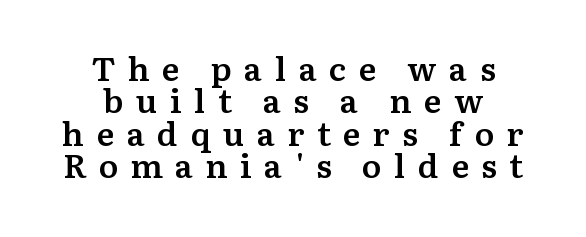
Q: Is the text bold? A: Semi-bold.
Q: Is the text italic (slanted)? A: No, it is upright.
Q: Is the typeface a serif or a sans-serif typeface? A: Serif.
Q: Is the text underlined? A: No.
Q: How is the paragraph aligned? A: Centered.
Q: Is the spacing between letters normal or unusually wide? A: Unusually wide.
Q: Is the spacing between lines tight, normal or loose? A: Tight.
Q: Width (condensed, normal, or wide)? A: Normal.
Q: Stroke contrast? A: Medium.
Q: x-height? A: Medium.
Q: Monospaced? A: No.
